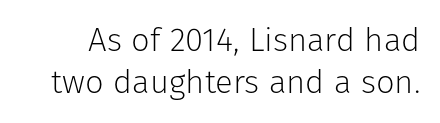
The image shows 33 px light sans-serif type, upright; set normal line spacing (1.28x), normal letter spacing, not underlined; low stroke contrast and a medium x-height.
